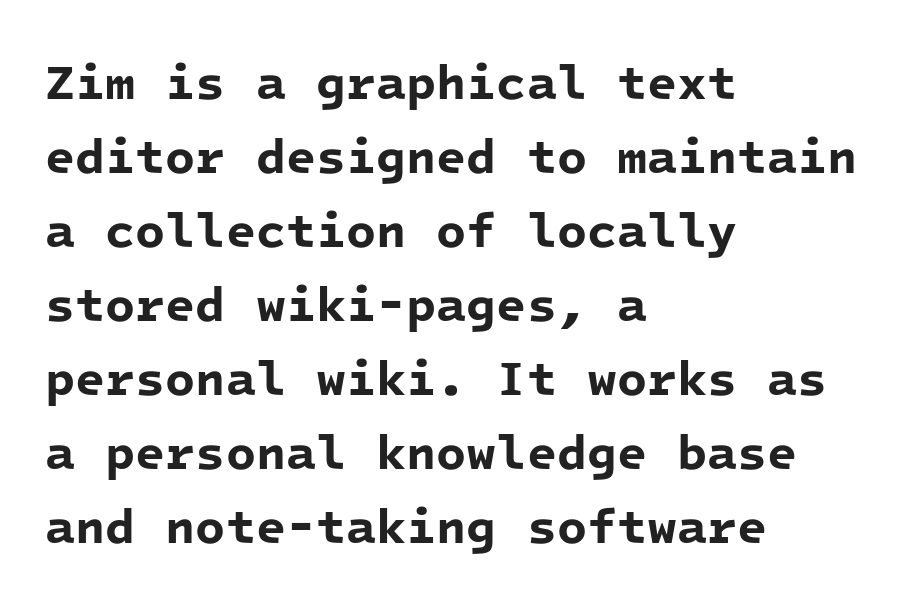
{"serif": "no", "bold": "yes", "weight": "bold", "width": "normal", "stroke_contrast": "low", "x_height": "medium", "monospaced": "yes", "underline": "no", "align": "left", "line_spacing": "normal", "line_spacing_ratio": 1.51, "letter_spacing": "normal", "letter_spacing_em": 0.0, "glyph_px": 49}
